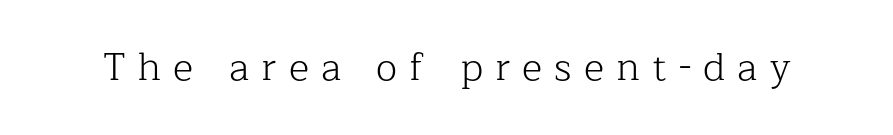
Q: Is the text bold? A: No.
Q: Is the text italic (slanted)? A: No, it is upright.
Q: Is the typeface a serif or a sans-serif typeface? A: Serif.
Q: Is the text underlined? A: No.
Q: Is the spacing between letters normal or unusually wide? A: Unusually wide.
Q: Width (condensed, normal, or wide)? A: Normal.
Q: Stroke contrast? A: Low.
Q: x-height? A: Medium.
Q: Monospaced? A: No.
